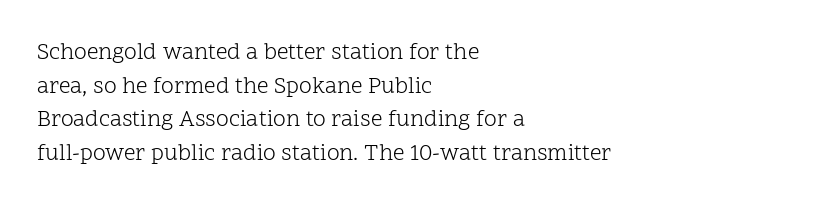
What stands out about the letter spacing? Nothing — it is the standard amount. Type without underlining. You can tell it's not italic because the verticals are truly vertical. Is there much room between lines? A standard amount, neither cramped nor airy.
